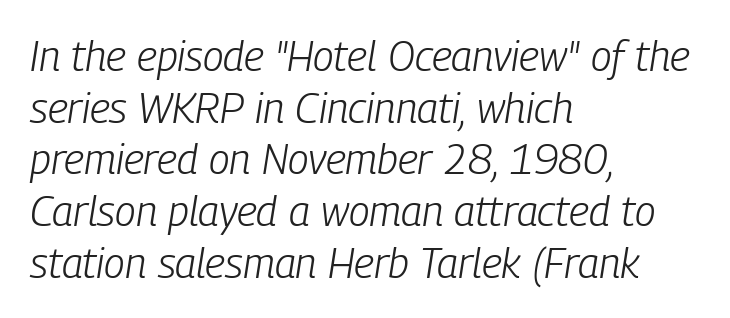
The image shows 42 px light, condensed type, italic (leaning right); set left-aligned, line spacing 1.23x, normal letter spacing, not underlined; low stroke contrast and a medium x-height.
